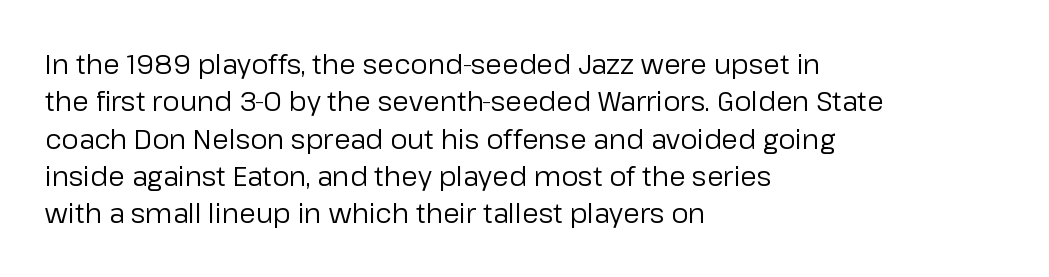
Interline gaps are of average width in this sample. Inter-character spacing is left at the font's built-in metrics. If you drew a line through each stem, it would be perfectly vertical. Words float on clear page, feet unadorned. Each line starts at the same left margin while the right side varies.
